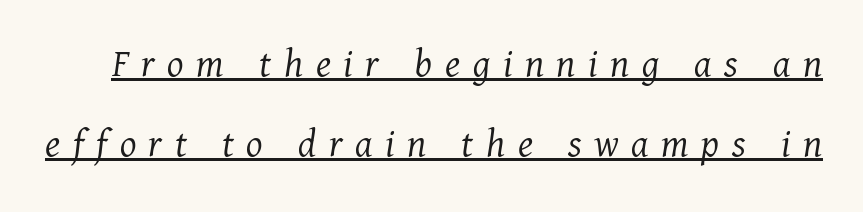
{"serif": "yes", "italic": "yes", "lean": "right", "slant_degrees": 11, "bold": "no", "weight": "light", "width": "normal", "stroke_contrast": "medium", "x_height": "medium", "monospaced": "no", "underline": "yes", "line_spacing": "loose", "line_spacing_ratio": 1.91, "letter_spacing": "wide", "letter_spacing_em": 0.3, "glyph_px": 42}
